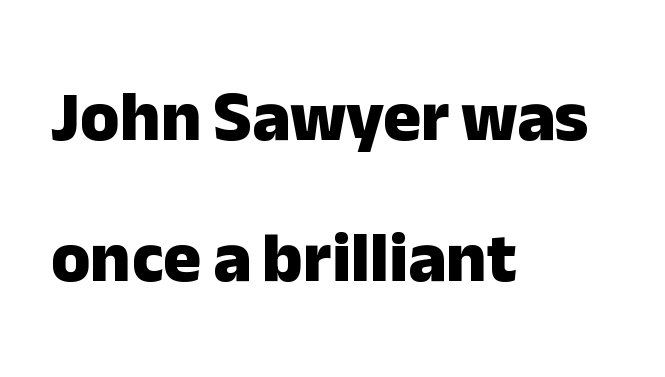
Honestly, there is no underline to notice here at all. Leading: increased. Looks like regular typesetting: each glyph gets only the width it needs. Font category for this specimen: sans-serif.
